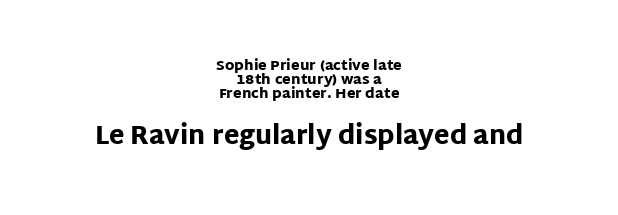
Q: Is the text bold? A: Yes.
Q: Is the text italic (slanted)? A: No, it is upright.
Q: Is the text underlined? A: No.
Q: How is the paragraph aligned? A: Centered.
Q: Is the spacing between letters normal or unusually wide? A: Normal.
Q: Is the spacing between lines tight, normal or loose? A: Tight.
Q: Which block of text is set in a larger size, the first (top) or the second (bottom)? A: The second (bottom) one.
